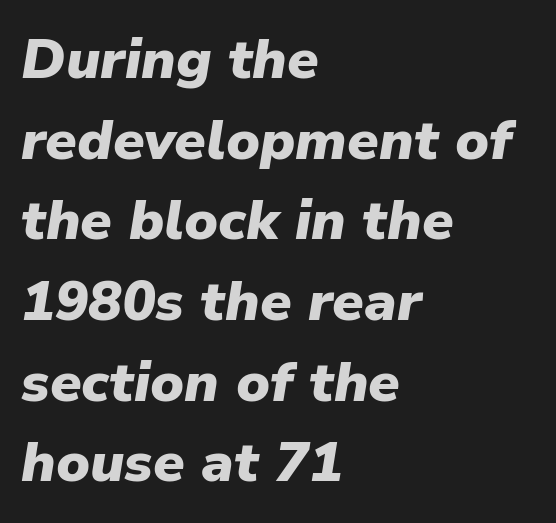
{"italic": "yes", "lean": "right", "slant_degrees": 9, "bold": "yes", "weight": "heavy", "width": "normal", "stroke_contrast": "low", "x_height": "medium", "monospaced": "no", "underline": "no", "align": "left", "line_spacing": "normal", "line_spacing_ratio": 1.44, "letter_spacing": "normal", "letter_spacing_em": 0.0, "glyph_px": 56}
